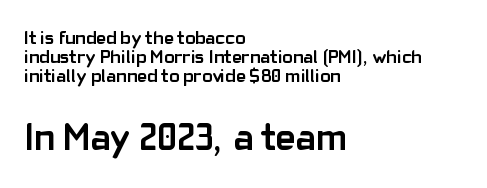
Q: Is the text bold? A: Yes.
Q: Is the text italic (slanted)? A: No, it is upright.
Q: Is the typeface a serif or a sans-serif typeface? A: Sans-serif.
Q: Is the text underlined? A: No.
Q: How is the paragraph aligned? A: Left-aligned.
Q: Is the spacing between letters normal or unusually wide? A: Normal.
Q: Is the spacing between lines tight, normal or loose? A: Tight.
Q: Which block of text is set in a larger size, the first (top) or the second (bottom)? A: The second (bottom) one.
Q: Width (condensed, normal, or wide)? A: Normal.
Q: Stroke contrast? A: Low.
Q: x-height? A: Medium.
Q: Monospaced? A: No.
